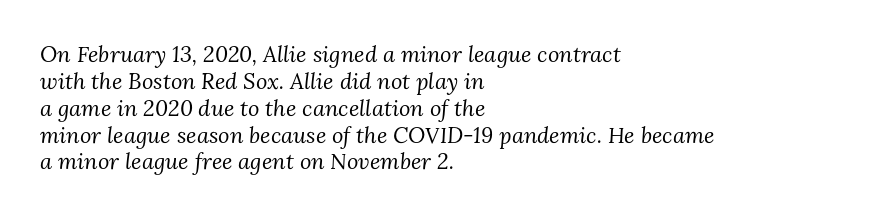
A quiet, ordinary-to-light weight characterises the typeface. Posture: slanted. The strip under each line holds only bare page. The face used here is rendered with its standard letterfit. The rendering anchors every line to the left-hand side.
